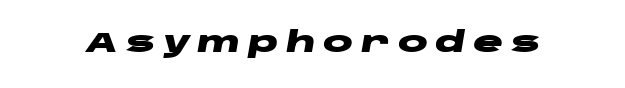
Rendered with sloped, italic letterforms. The line texture is sparse and dotted thanks to wide tracking. The passage shown is emphatically bold. The string is rendered with underlining switched off. Is this a fixed-width face? No — the glyphs have proportional, varying widths.
